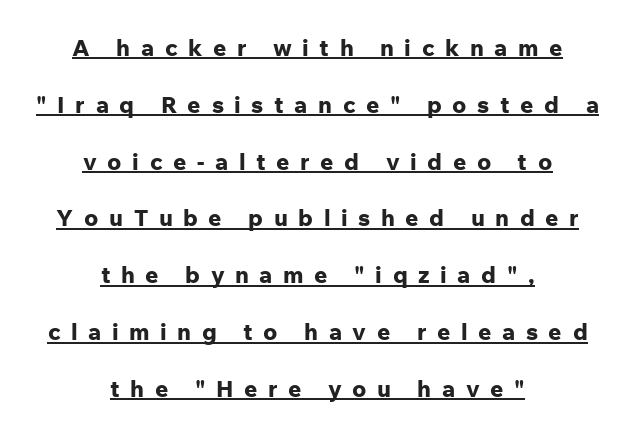
{"italic": "no", "bold": "yes", "underline": "yes", "align": "center", "line_spacing": "loose", "line_spacing_ratio": 2.47, "letter_spacing": "wide", "letter_spacing_em": 0.46, "glyph_px": 23}
